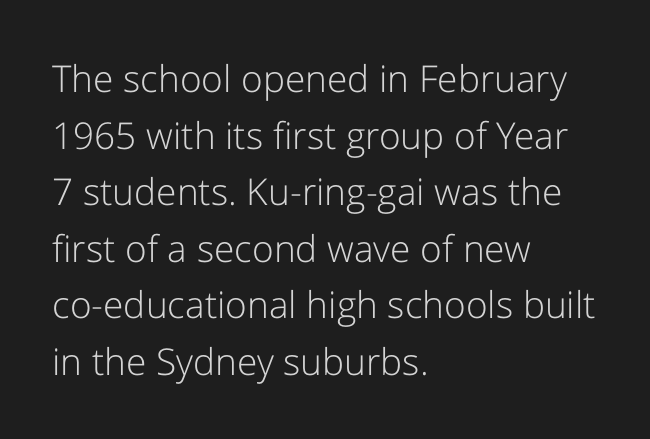
{"serif": "no", "italic": "no", "bold": "no", "weight": "light", "width": "normal", "stroke_contrast": "low", "x_height": "medium", "monospaced": "no", "underline": "no", "align": "left", "line_spacing": "normal", "line_spacing_ratio": 1.53, "letter_spacing": "normal", "letter_spacing_em": 0.0, "glyph_px": 37}
